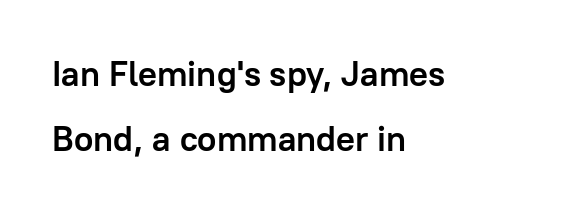
A classic flush-left, rag-right setting is used for this passage. Do the characters align in a grid? No, the font is proportional. The strip under each line holds only bare page. Words appear dense and cohesive because spacing is normal.
